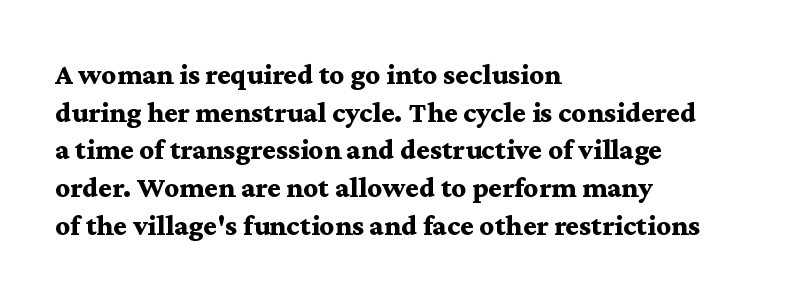
Q: Is the text bold? A: Yes.
Q: Is the text italic (slanted)? A: No, it is upright.
Q: Is the typeface a serif or a sans-serif typeface? A: Serif.
Q: Is the text underlined? A: No.
Q: How is the paragraph aligned? A: Left-aligned.
Q: Is the spacing between letters normal or unusually wide? A: Normal.
Q: Is the spacing between lines tight, normal or loose? A: Normal.
Q: Width (condensed, normal, or wide)? A: Wide.
Q: Stroke contrast? A: Medium.
Q: x-height? A: Medium.
Q: Monospaced? A: No.
